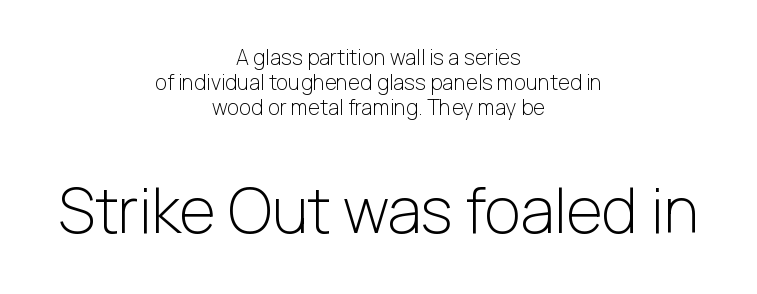
The font is comparable to plain body text, perhaps lighter. Think of a printed novel: that variable character pitch is what you see here. Honestly, the letter spacing is just normal — you wouldn't notice it. Short and long lines alike share a common midpoint. Quick note: underline off.
